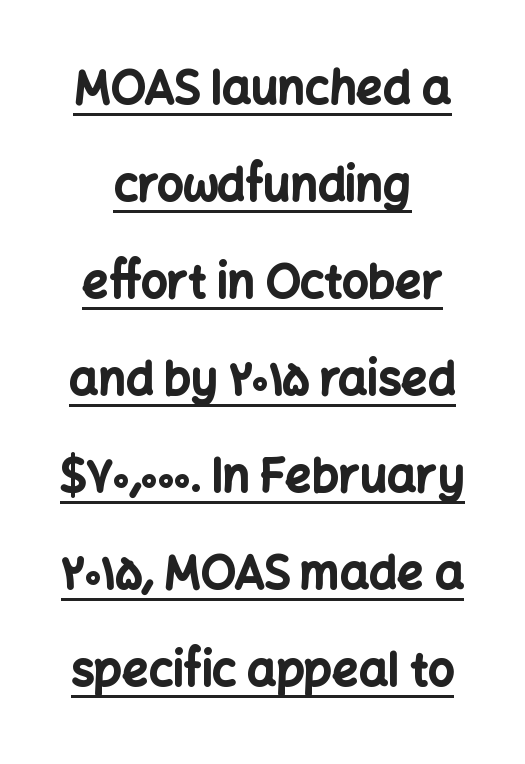
Students, note that the glyphs here touch the page at normal intervals. Check where the strokes stop: nothing finishes them off — pure sans. Emphasis is given by a line drawn under the lettering. Unlike italic type, these characters show no tilt at all. Whoever set this chose breathing room over compactness in the vertical rhythm. Summary of weight: heavy, a full bold.
